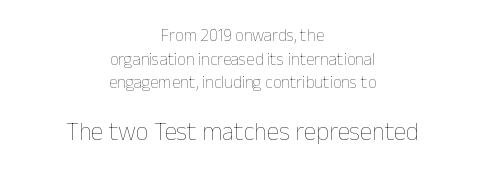
Q: Is the text bold? A: No.
Q: Is the text italic (slanted)? A: No, it is upright.
Q: Is the text underlined? A: No.
Q: How is the paragraph aligned? A: Centered.
Q: Is the spacing between letters normal or unusually wide? A: Normal.
Q: Is the spacing between lines tight, normal or loose? A: Normal.
Q: Which block of text is set in a larger size, the first (top) or the second (bottom)? A: The second (bottom) one.
